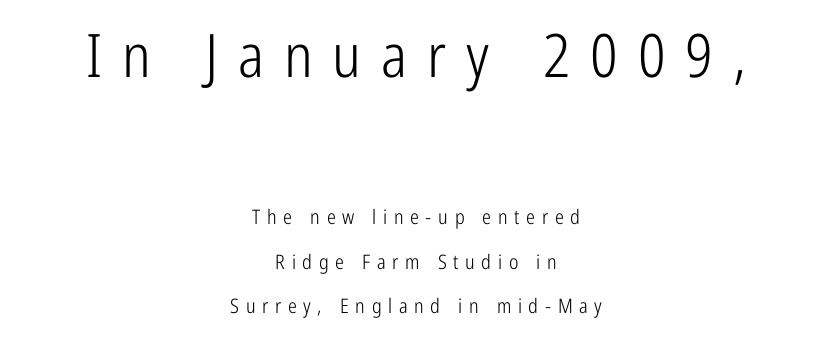
Q: Is the text bold? A: No.
Q: Is the text italic (slanted)? A: No, it is upright.
Q: Is the typeface a serif or a sans-serif typeface? A: Sans-serif.
Q: Is the text underlined? A: No.
Q: How is the paragraph aligned? A: Centered.
Q: Is the spacing between letters normal or unusually wide? A: Unusually wide.
Q: Is the spacing between lines tight, normal or loose? A: Loose.
Q: Which block of text is set in a larger size, the first (top) or the second (bottom)? A: The first (top) one.
Q: Width (condensed, normal, or wide)? A: Condensed.
Q: Stroke contrast? A: Low.
Q: x-height? A: Medium.
Q: Monospaced? A: No.
